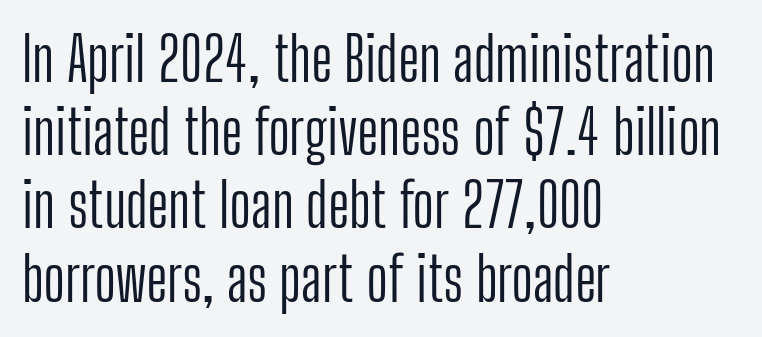
{"serif": "no", "italic": "no", "bold": "no", "weight": "light", "width": "condensed", "stroke_contrast": "low", "x_height": "medium", "monospaced": "no", "underline": "no", "align": "left", "line_spacing_ratio": 1.22, "letter_spacing": "normal", "letter_spacing_em": 0.0, "glyph_px": 60}
